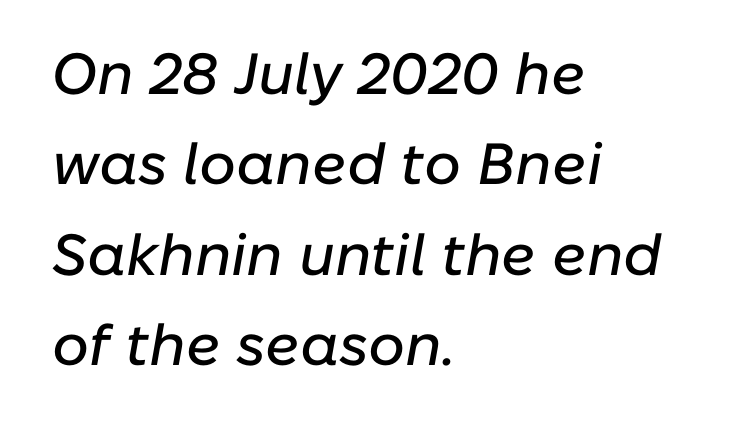
{"italic": "yes", "lean": "right", "slant_degrees": 10, "width": "normal", "stroke_contrast": "low", "x_height": "medium", "monospaced": "no", "underline": "no", "align": "left", "line_spacing": "normal", "line_spacing_ratio": 1.56, "letter_spacing": "normal", "letter_spacing_em": 0.0, "glyph_px": 58}
